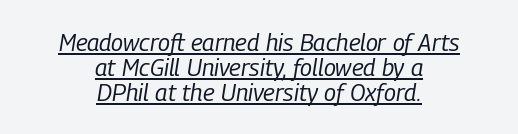
Caption: lettering with a line underneath. Unbolded letterforms with no extra heft. Compared with a flush-left layout, this one balances lines on the center instead. Does the leading feel generous? Not at all — it's pinched. Caption: standard tracking, unaltered.
